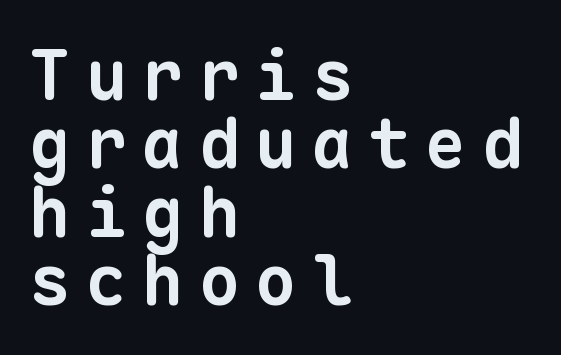
Q: Is the text bold? A: Yes.
Q: Is the typeface a serif or a sans-serif typeface? A: Sans-serif.
Q: Is the text underlined? A: No.
Q: How is the paragraph aligned? A: Left-aligned.
Q: Is the spacing between letters normal or unusually wide? A: Unusually wide.
Q: Is the spacing between lines tight, normal or loose? A: Tight.
Q: Width (condensed, normal, or wide)? A: Normal.
Q: Stroke contrast? A: Low.
Q: x-height? A: Medium.
Q: Monospaced? A: Yes.
